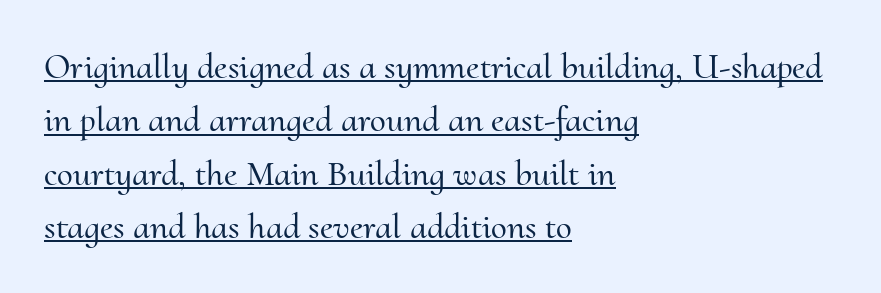
The letterforms sit shoulder to shoulder at normal distance. The rag falls on the right side of this text block. This is underlined copy, the kind a proofreader might mark for attention. The designer went with a serif here, giving each stem small feet. Ordinary non-slanted type is in use.
